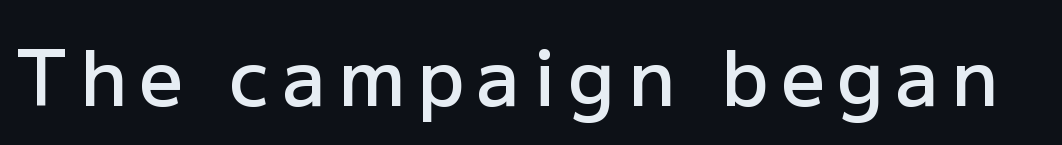
The image shows 77 px semibold sans-serif type, upright; set not underlined; low stroke contrast and a medium x-height.
